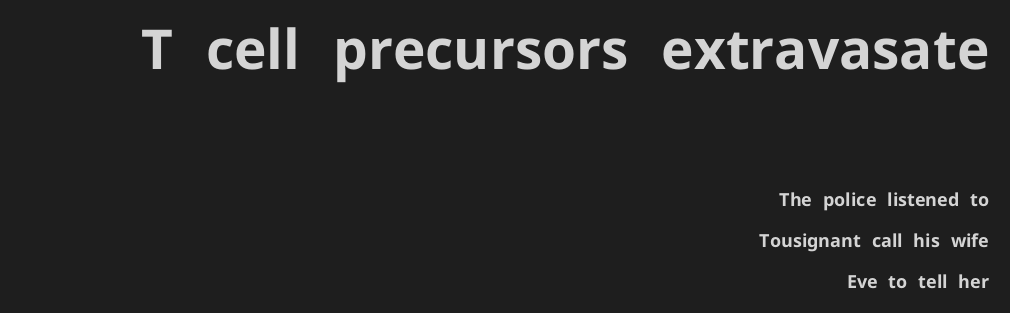
{"serif": "no", "italic": "no", "bold": "yes", "weight": "bold", "width": "normal", "stroke_contrast": "low", "x_height": "medium", "monospaced": "no", "underline": "no", "align": "right", "line_spacing": "loose", "line_spacing_ratio": 2.28, "letter_spacing": "normal", "letter_spacing_em": 0.0, "larger_block": "first", "size_ratio": 3.06, "glyph_px": 55}
